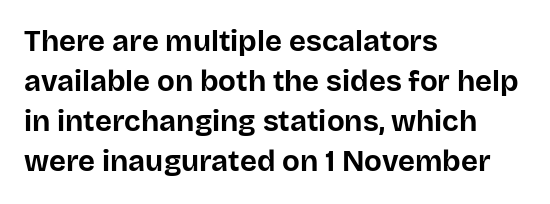
Q: Is the text bold? A: Yes.
Q: Is the text italic (slanted)? A: No, it is upright.
Q: Is the typeface a serif or a sans-serif typeface? A: Sans-serif.
Q: Is the text underlined? A: No.
Q: How is the paragraph aligned? A: Left-aligned.
Q: Is the spacing between letters normal or unusually wide? A: Normal.
Q: Is the spacing between lines tight, normal or loose? A: Normal.
Q: Width (condensed, normal, or wide)? A: Normal.
Q: Stroke contrast? A: Low.
Q: x-height? A: Large.
Q: Monospaced? A: No.
